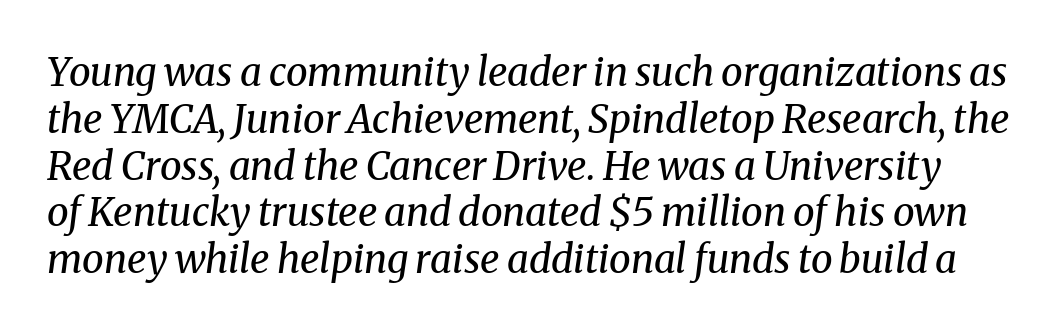
Q: Is the text bold? A: No.
Q: Is the text italic (slanted)? A: Yes, it leans right by about 8 degrees.
Q: Is the typeface a serif or a sans-serif typeface? A: Serif.
Q: Is the text underlined? A: No.
Q: Is the spacing between letters normal or unusually wide? A: Normal.
Q: Width (condensed, normal, or wide)? A: Normal.
Q: Stroke contrast? A: Medium.
Q: x-height? A: Medium.
Q: Monospaced? A: No.
